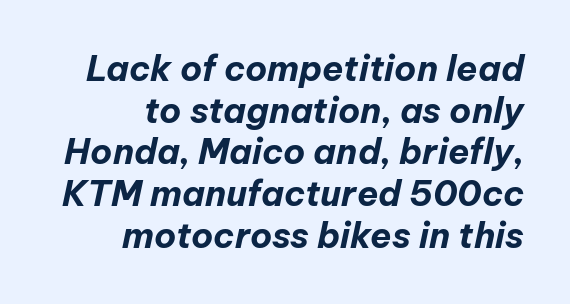
{"italic": "yes", "lean": "right", "slant_degrees": 12, "bold": "yes", "weight": "bold", "width": "normal", "stroke_contrast": "low", "x_height": "medium", "monospaced": "no", "underline": "no", "align": "right", "line_spacing_ratio": 1.19, "letter_spacing": "normal", "letter_spacing_em": 0.0, "glyph_px": 35}
